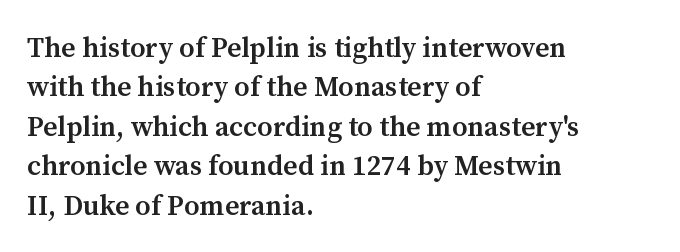
{"serif": "yes", "italic": "no", "bold": "semi", "weight": "semibold", "width": "normal", "stroke_contrast": "medium", "x_height": "medium", "monospaced": "no", "underline": "no", "align": "left", "line_spacing": "normal", "line_spacing_ratio": 1.41, "letter_spacing": "normal", "letter_spacing_em": 0.0, "glyph_px": 28}
